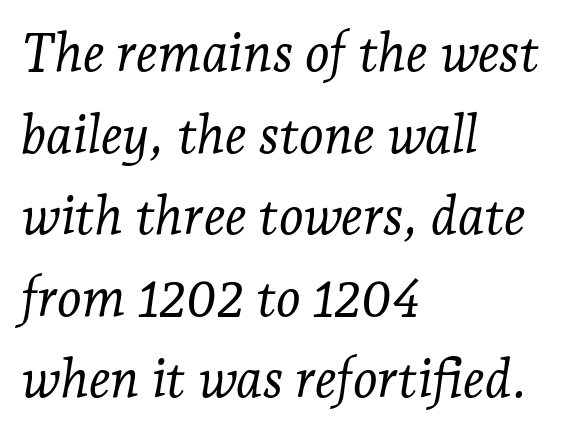
Does the type have serifs? Yes, each stem ends in a small foot. Letters rest on an invisible, unmarked baseline. This is oblique type, the kind used for emphasis or titles. Where is the straight margin? On the left. These lines sit exactly where default settings would place them. Spacing verdict: proportional, widths tailored to each character.
